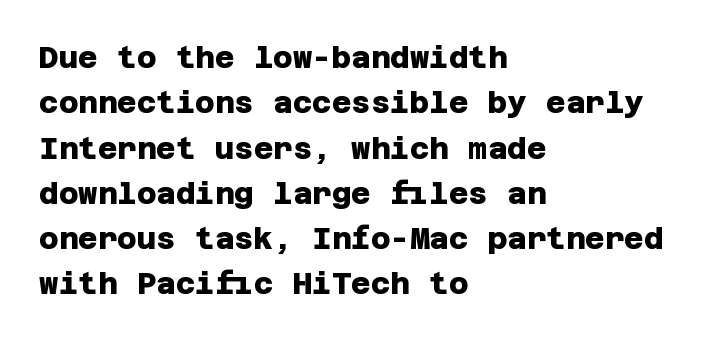
The font is running at its bold setting. Between one letter and the next there's only the usual sliver of space. Is this a sans? Yes — the strokes have no serifs. The baseline area is clear. These lines are set flush left with a ragged right edge. Vertically, the passage feels balanced, rows spaced as you'd expect.
